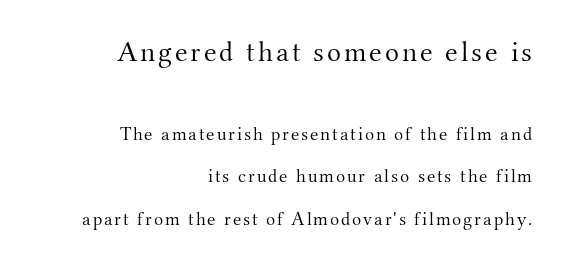
{"serif": "yes", "italic": "no", "bold": "no", "weight": "light", "width": "normal", "stroke_contrast": "medium", "x_height": "small", "monospaced": "no", "underline": "no", "align": "right", "line_spacing": "loose", "line_spacing_ratio": 2.23, "larger_block": "first", "size_ratio": 1.53, "glyph_px": 29}
